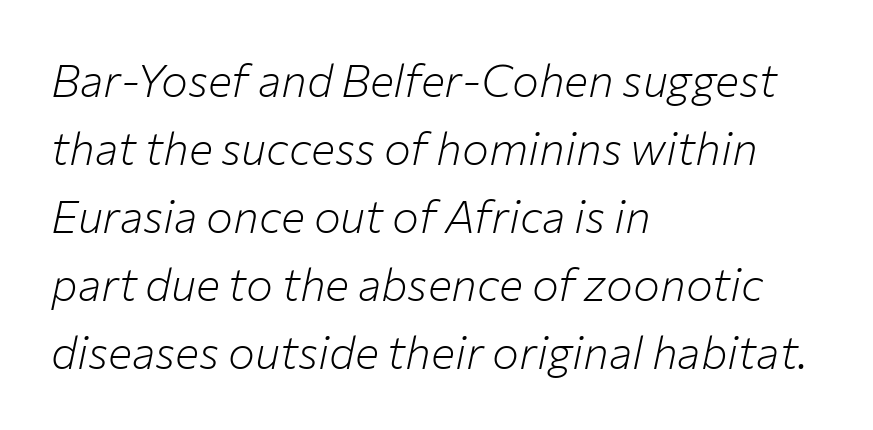
Is the type slanted? Yes — the strokes lean at a clear angle. The lines sit at an ordinary, default distance from one another. Nobody touched the tracking dial on this one. Ink coverage per letter is moderate at most.
